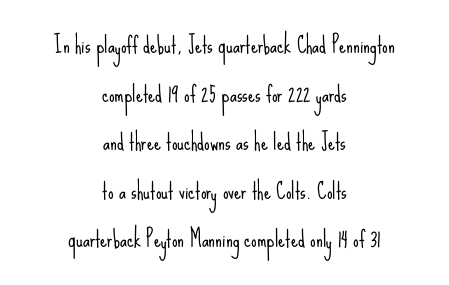
Q: Is the text bold? A: No.
Q: Is the text italic (slanted)? A: No, it is upright.
Q: Is the text underlined? A: No.
Q: How is the paragraph aligned? A: Centered.
Q: Is the spacing between letters normal or unusually wide? A: Normal.
Q: Is the spacing between lines tight, normal or loose? A: Loose.
